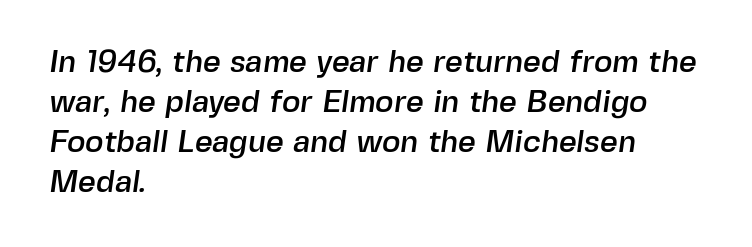
The foot of each line stays bare and open. Here the designer chose a conventional face with non-uniform glyph widths. A normal amount of white space separates one row of letters from the next. Serifs: no, the terminals of the letterforms are clean. Reading down the block, your eye returns to a fixed left position each line. A typesetter would call this zero additional tracking.
